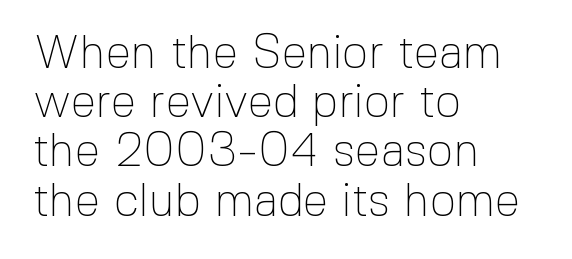
Tall strokes in this sample are plumb rather than angled. Notice how the passage keeps a crisp vertical edge on the left only. No extra ink here — the face is not bold. Honestly, there is no underline to notice here at all.
